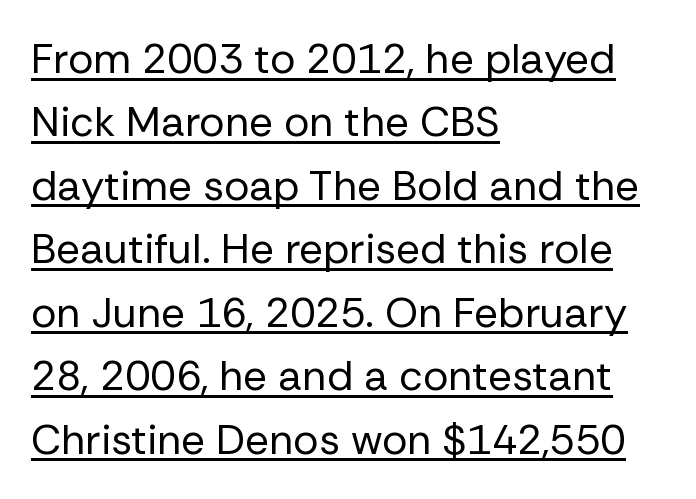
Q: Is the text bold? A: No.
Q: Is the text italic (slanted)? A: No, it is upright.
Q: Is the typeface a serif or a sans-serif typeface? A: Sans-serif.
Q: Is the text underlined? A: Yes.
Q: How is the paragraph aligned? A: Left-aligned.
Q: Is the spacing between letters normal or unusually wide? A: Normal.
Q: Is the spacing between lines tight, normal or loose? A: Normal.
Q: Width (condensed, normal, or wide)? A: Normal.
Q: Stroke contrast? A: Low.
Q: x-height? A: Medium.
Q: Monospaced? A: No.
